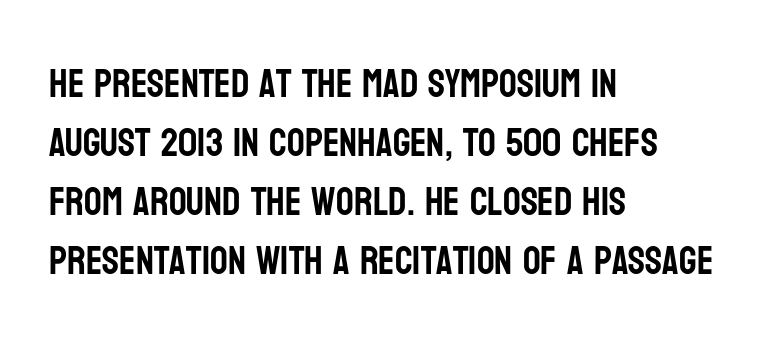
The image shows 39 px condensed sans-serif type, upright; set left-aligned, normal line spacing (1.51x), normal letter spacing, not underlined; low stroke contrast and a large x-height.
